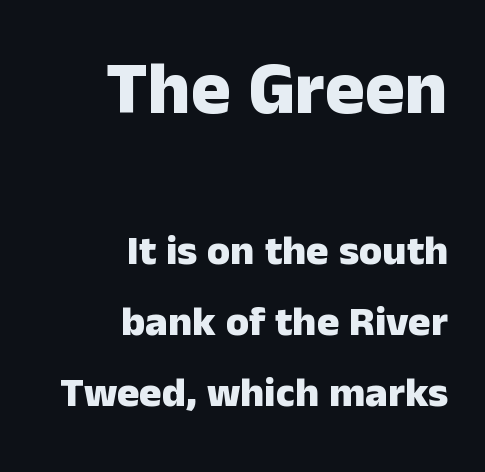
Descenders are the only things crossing below the line. Which margin do the lines hug? The right one — the left edge is uneven. Top chunk: large. Bottom chunk: small. Notice how the stems are strictly vertical — no italics here. Students, note that the glyphs here touch the page at normal intervals. The rendering uses natural spacing where letterforms have individual widths.
